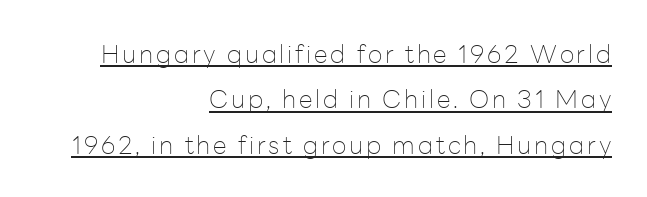
{"italic": "no", "bold": "no", "underline": "yes", "align": "right", "line_spacing_ratio": 1.82, "glyph_px": 25}
